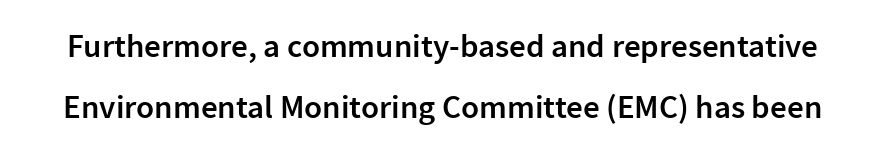
The image shows 33 px semibold sans-serif type, upright; set line spacing 1.85x, normal letter spacing, not underlined; low stroke contrast and a medium x-height.
